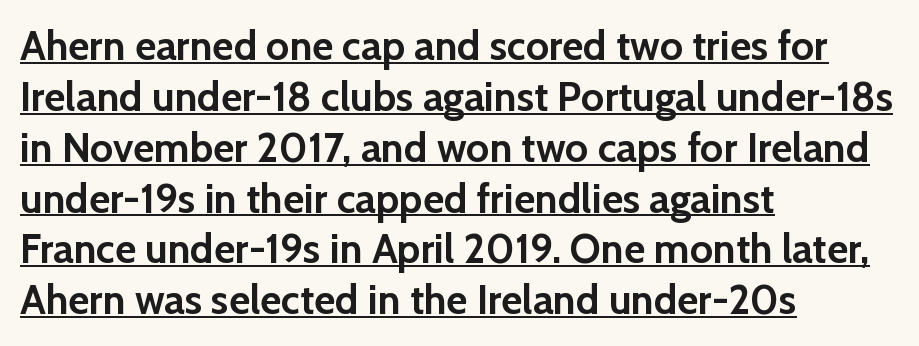
Letterform terminals end flat and unadorned throughout the passage. Varying glyph widths throughout — classic text-font behaviour. Designer's note — italics off, roman on. The rendering keeps characters at their native spacing. Like a heading marked for emphasis, these lines bear an underscore.
